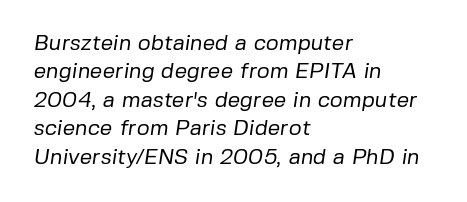
Q: Is the text bold? A: No.
Q: Is the text underlined? A: No.
Q: How is the paragraph aligned? A: Left-aligned.
Q: Is the spacing between letters normal or unusually wide? A: Normal.
Q: Is the spacing between lines tight, normal or loose? A: Normal.
